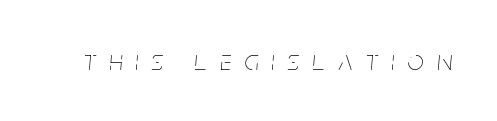
Q: Is the text bold? A: No.
Q: Is the text italic (slanted)? A: Yes, it leans right by about 5 degrees.
Q: Is the text underlined? A: No.
Q: Is the spacing between letters normal or unusually wide? A: Unusually wide.
Q: Width (condensed, normal, or wide)? A: Condensed.
Q: Stroke contrast? A: Low.
Q: x-height? A: Large.
Q: Monospaced? A: No.
